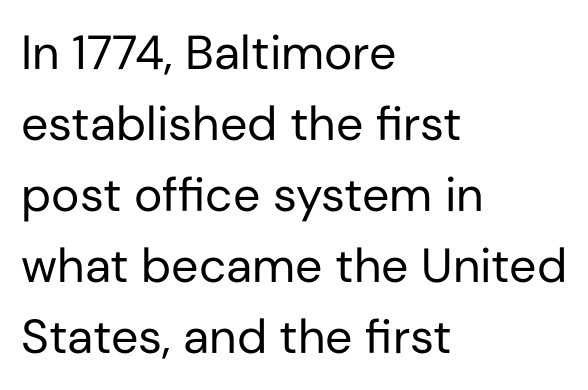
The image shows 48 px regular-weight sans-serif type, upright; set left-aligned, normal line spacing (1.48x), normal letter spacing, not underlined; low stroke contrast and a medium x-height.
